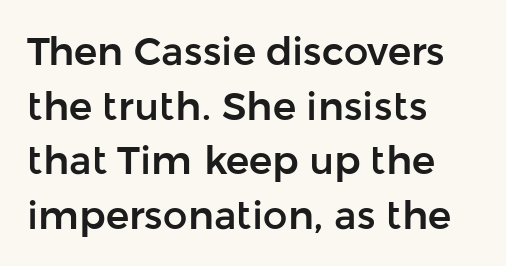
Q: Is the text italic (slanted)? A: No, it is upright.
Q: Is the typeface a serif or a sans-serif typeface? A: Sans-serif.
Q: Is the text underlined? A: No.
Q: How is the paragraph aligned? A: Left-aligned.
Q: Is the spacing between letters normal or unusually wide? A: Normal.
Q: Is the spacing between lines tight, normal or loose? A: Normal.
Q: Width (condensed, normal, or wide)? A: Normal.
Q: Stroke contrast? A: Low.
Q: x-height? A: Medium.
Q: Monospaced? A: No.
